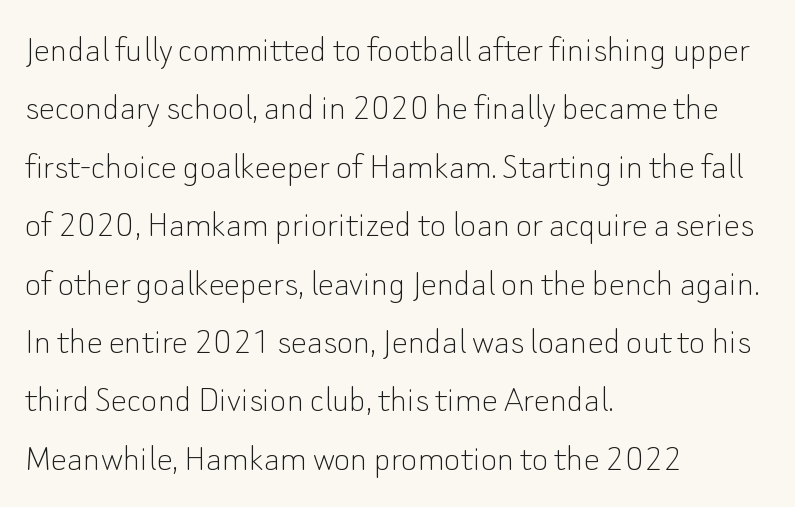
The image shows 40 px thin sans-serif type, upright; set left-aligned, normal line spacing (1.46x), normal letter spacing, not underlined; low stroke contrast and a small x-height.
